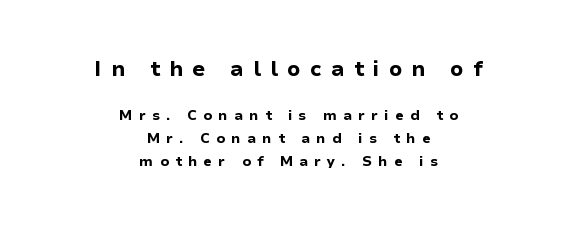
{"italic": "no", "bold": "yes", "underline": "no", "align": "center", "line_spacing": "normal", "line_spacing_ratio": 1.63, "letter_spacing": "wide", "letter_spacing_em": 0.43, "larger_block": "first", "size_ratio": 1.5, "glyph_px": 21}
